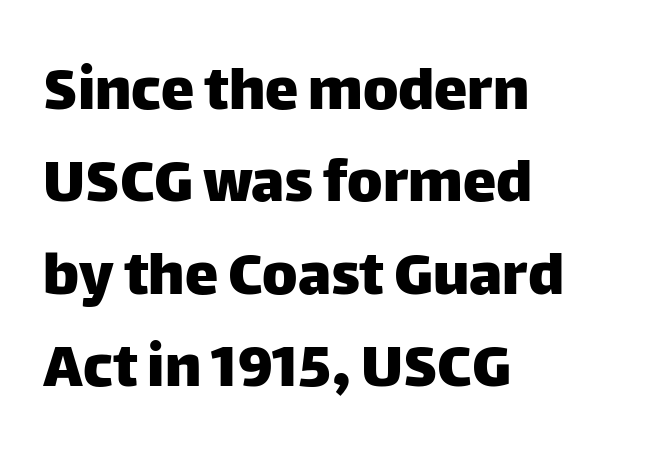
Q: Is the text italic (slanted)? A: No, it is upright.
Q: Is the typeface a serif or a sans-serif typeface? A: Sans-serif.
Q: Is the text underlined? A: No.
Q: How is the paragraph aligned? A: Left-aligned.
Q: Is the spacing between letters normal or unusually wide? A: Normal.
Q: Is the spacing between lines tight, normal or loose? A: Normal.
Q: Width (condensed, normal, or wide)? A: Normal.
Q: Stroke contrast? A: Low.
Q: x-height? A: Large.
Q: Monospaced? A: No.
